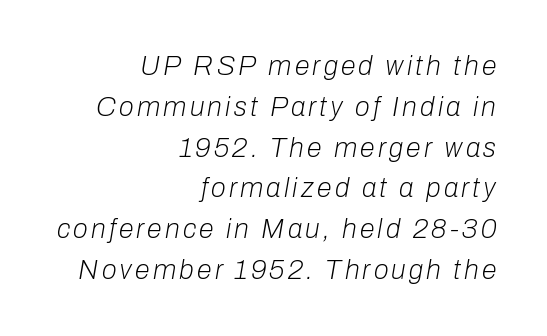
Q: Is the text bold? A: No.
Q: Is the text italic (slanted)? A: Yes, it leans right by about 10 degrees.
Q: Is the text underlined? A: No.
Q: How is the paragraph aligned? A: Right-aligned.
Q: Is the spacing between lines tight, normal or loose? A: Normal.
